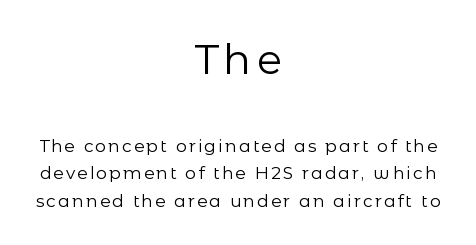
{"serif": "no", "italic": "no", "bold": "no", "weight": "regular", "width": "normal", "stroke_contrast": "low", "x_height": "medium", "monospaced": "no", "underline": "no", "align": "center", "line_spacing": "normal", "line_spacing_ratio": 1.62, "larger_block": "first", "size_ratio": 2.47, "glyph_px": 42}
